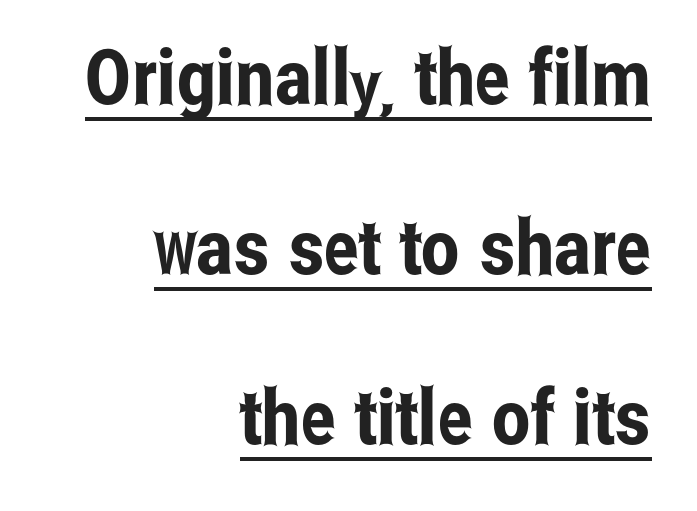
The lines are spread far apart with generous leading. Stroke terminals: plain, sans-serif. What decoration does the sample have? An underline. The typesetter chose a ragged-left arrangement here. Here the designer chose a conventional face with non-uniform glyph widths. Rendered with straight, roman letterforms.
